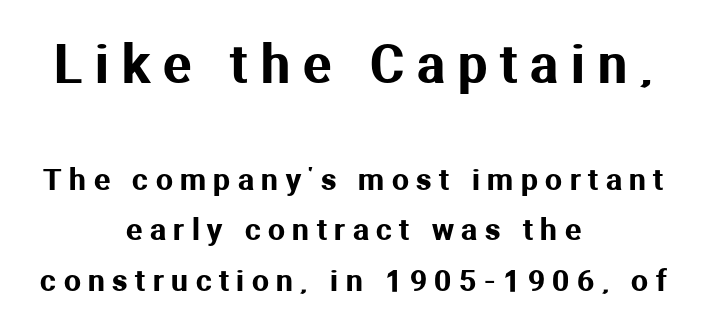
Q: Is the text italic (slanted)? A: No, it is upright.
Q: Is the typeface a serif or a sans-serif typeface? A: Sans-serif.
Q: Is the text underlined? A: No.
Q: How is the paragraph aligned? A: Centered.
Q: Is the spacing between letters normal or unusually wide? A: Unusually wide.
Q: Is the spacing between lines tight, normal or loose? A: Normal.
Q: Which block of text is set in a larger size, the first (top) or the second (bottom)? A: The first (top) one.
Q: Width (condensed, normal, or wide)? A: Normal.
Q: Stroke contrast? A: Medium.
Q: x-height? A: Medium.
Q: Monospaced? A: No.
